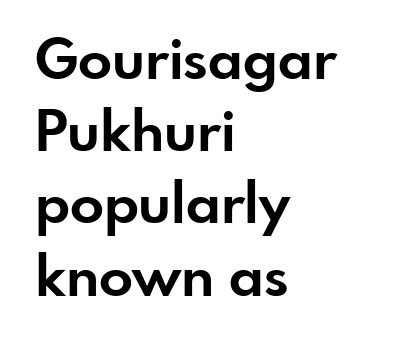
The image shows 56 px bold sans-serif type, upright; set left-aligned, normal line spacing (1.29x), normal letter spacing, not underlined; low stroke contrast and a small x-height.
